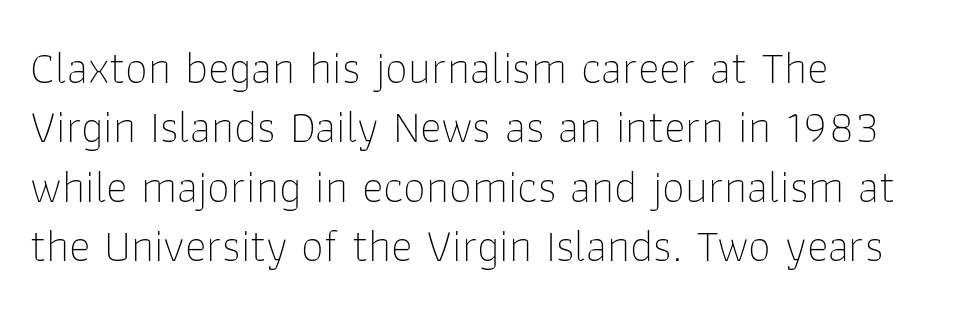
The image shows 46 px thin sans-serif type, upright; set left-aligned, normal line spacing (1.29x), normal letter spacing, not underlined; low stroke contrast and a medium x-height.
